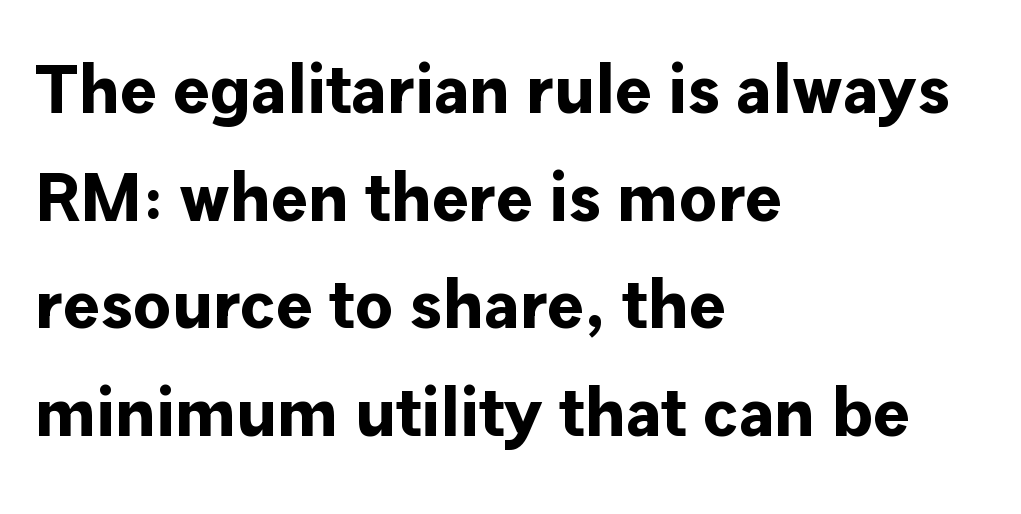
Every stem runs plumb, perpendicular to the baseline. Thick stems and heavy bowls — unmistakably bold. This block has exactly the height ordinary leading produces. How are the letters spaced? Ordinarily, with no added tracking.
